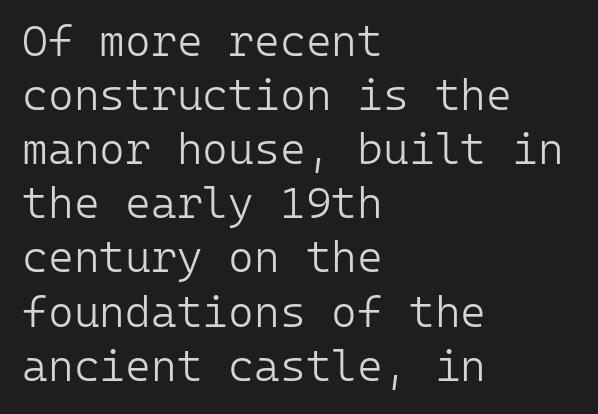
{"serif": "no", "italic": "no", "bold": "no", "weight": "light", "width": "normal", "stroke_contrast": "low", "x_height": "medium", "monospaced": "yes", "underline": "no", "align": "left", "line_spacing_ratio": 1.23, "letter_spacing": "normal", "letter_spacing_em": 0.0, "glyph_px": 44}
